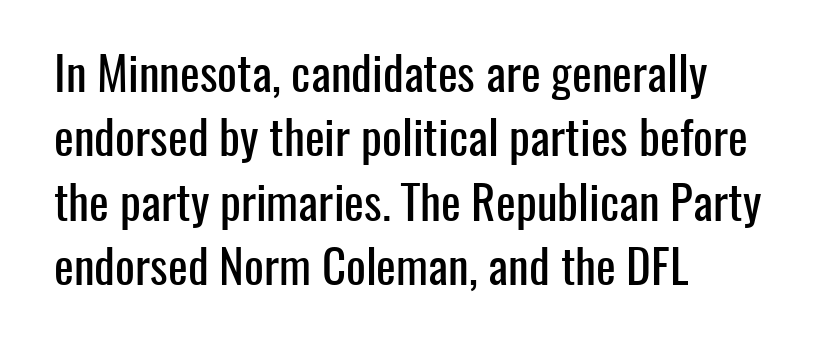
{"serif": "no", "italic": "no", "width": "condensed", "stroke_contrast": "low", "x_height": "medium", "monospaced": "no", "underline": "no", "align": "left", "line_spacing": "normal", "line_spacing_ratio": 1.37, "letter_spacing": "normal", "letter_spacing_em": 0.0, "glyph_px": 47}
